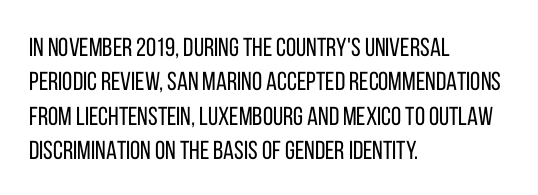
{"italic": "no", "bold": "no", "underline": "no", "align": "left", "line_spacing": "normal", "line_spacing_ratio": 1.32, "letter_spacing": "normal", "letter_spacing_em": 0.0, "glyph_px": 26}
